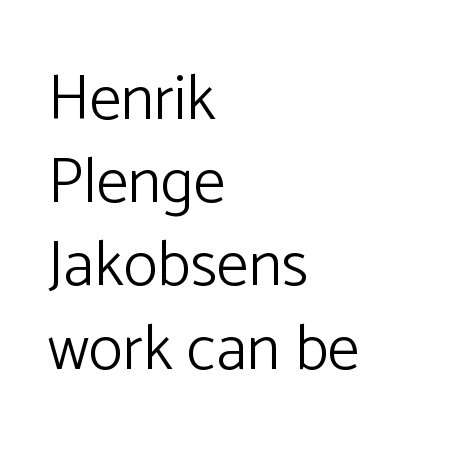
Q: Is the text bold? A: No.
Q: Is the text italic (slanted)? A: No, it is upright.
Q: Is the typeface a serif or a sans-serif typeface? A: Sans-serif.
Q: Is the text underlined? A: No.
Q: How is the paragraph aligned? A: Left-aligned.
Q: Is the spacing between letters normal or unusually wide? A: Normal.
Q: Is the spacing between lines tight, normal or loose? A: Normal.
Q: Width (condensed, normal, or wide)? A: Normal.
Q: Stroke contrast? A: Low.
Q: x-height? A: Medium.
Q: Monospaced? A: No.
